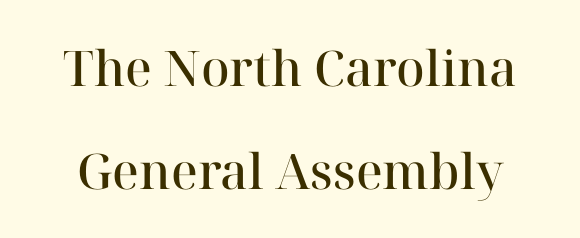
Q: Is the text bold? A: Semi-bold.
Q: Is the text italic (slanted)? A: No, it is upright.
Q: Is the typeface a serif or a sans-serif typeface? A: Serif.
Q: Is the text underlined? A: No.
Q: Is the spacing between letters normal or unusually wide? A: Normal.
Q: Is the spacing between lines tight, normal or loose? A: Loose.
Q: Width (condensed, normal, or wide)? A: Normal.
Q: Stroke contrast? A: High.
Q: x-height? A: Medium.
Q: Monospaced? A: No.
